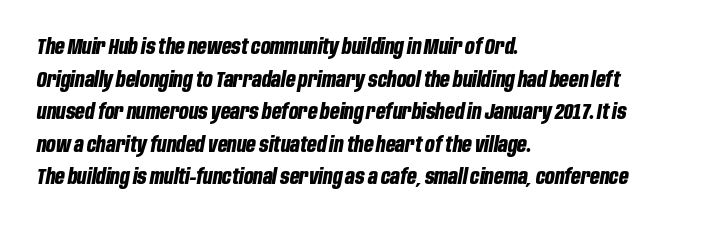
Typeset ragged right — the left edge is the straight one. The gap between lines stays unmarked. Plenty of ink on the page — the face is bold. Honestly, the row spacing looks completely unremarkable.
